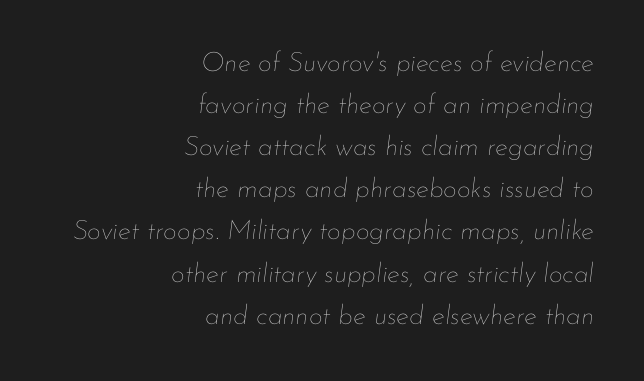
Q: Is the text bold? A: No.
Q: Is the text italic (slanted)? A: Yes, it leans right by about 7 degrees.
Q: Is the text underlined? A: No.
Q: How is the paragraph aligned? A: Right-aligned.
Q: Is the spacing between letters normal or unusually wide? A: Normal.
Q: Is the spacing between lines tight, normal or loose? A: Normal.
